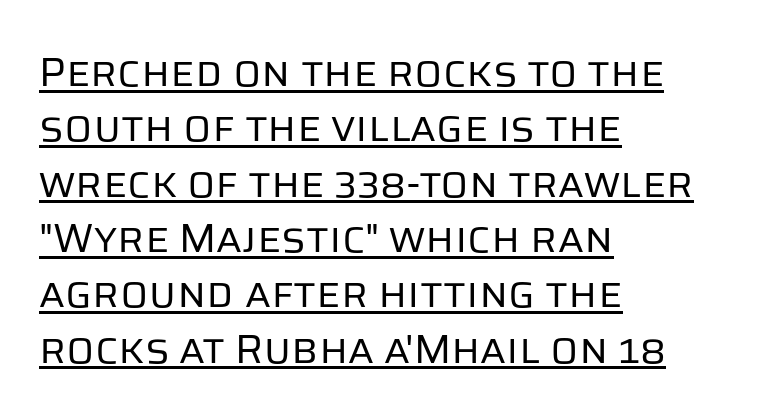
{"serif": "no", "italic": "no", "bold": "no", "weight": "regular", "width": "normal", "stroke_contrast": "low", "x_height": "large", "monospaced": "no", "underline": "yes", "align": "left", "line_spacing": "normal", "line_spacing_ratio": 1.35, "letter_spacing": "normal", "letter_spacing_em": 0.0, "glyph_px": 41}
